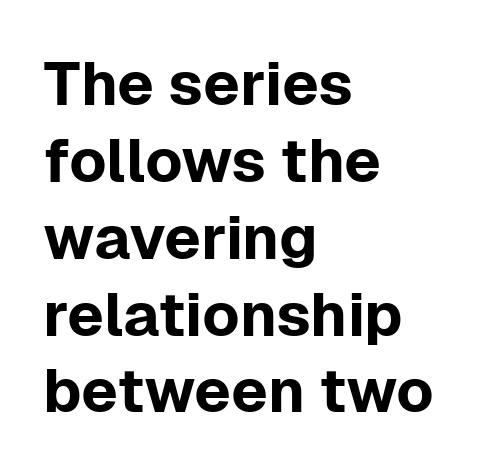
Q: Is the text italic (slanted)? A: No, it is upright.
Q: Is the typeface a serif or a sans-serif typeface? A: Sans-serif.
Q: Is the text underlined? A: No.
Q: How is the paragraph aligned? A: Left-aligned.
Q: Is the spacing between letters normal or unusually wide? A: Normal.
Q: Is the spacing between lines tight, normal or loose? A: Normal.
Q: Width (condensed, normal, or wide)? A: Normal.
Q: Stroke contrast? A: Low.
Q: x-height? A: Medium.
Q: Monospaced? A: No.
